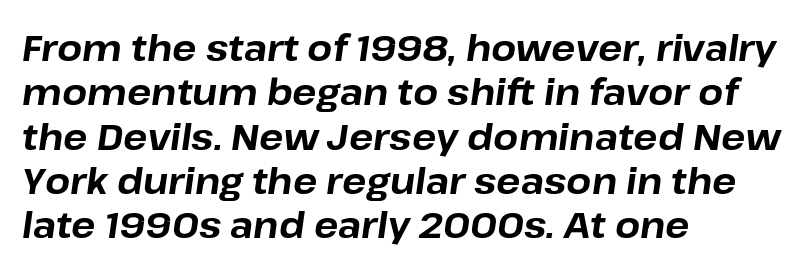
{"italic": "yes", "lean": "right", "slant_degrees": 8, "bold": "yes", "weight": "bold", "width": "normal", "stroke_contrast": "low", "x_height": "medium", "monospaced": "no", "underline": "no", "align": "left", "line_spacing_ratio": 1.23, "letter_spacing": "normal", "letter_spacing_em": 0.0, "glyph_px": 36}
